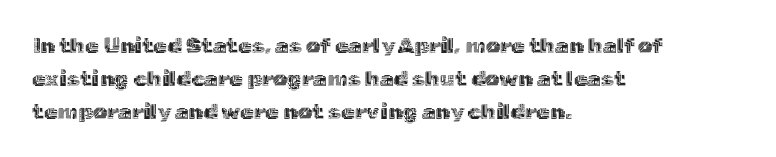
The specimen omits any rule beneath the text block's lines. Is the letter spacing exaggerated? No — it looks like the ordinary default. The typography opts for an upright posture over an oblique one. The rag falls on the right side of this text block. Baseline-to-baseline distance is the conventional proportion of letter height.
